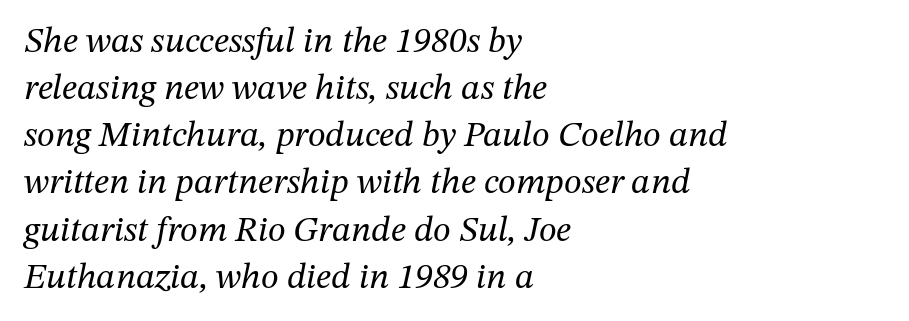
The image shows 36 px regular-weight serif type, italic (leaning right); set left-aligned, normal line spacing (1.31x), normal letter spacing, not underlined; medium stroke contrast and a medium x-height.
